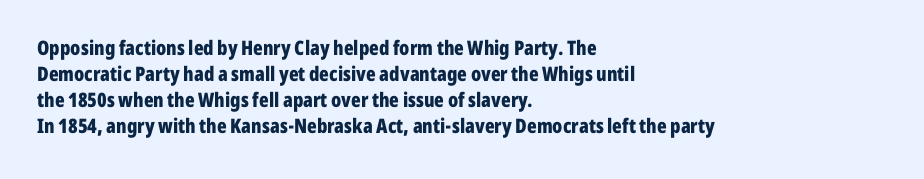
{"italic": "no", "bold": "yes", "underline": "no", "align": "left", "line_spacing": "normal", "line_spacing_ratio": 1.3, "letter_spacing": "normal", "letter_spacing_em": 0.0, "glyph_px": 20}
